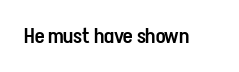
Q: Is the text bold? A: Semi-bold.
Q: Is the text italic (slanted)? A: No, it is upright.
Q: Is the text underlined? A: No.
Q: Is the spacing between letters normal or unusually wide? A: Normal.
